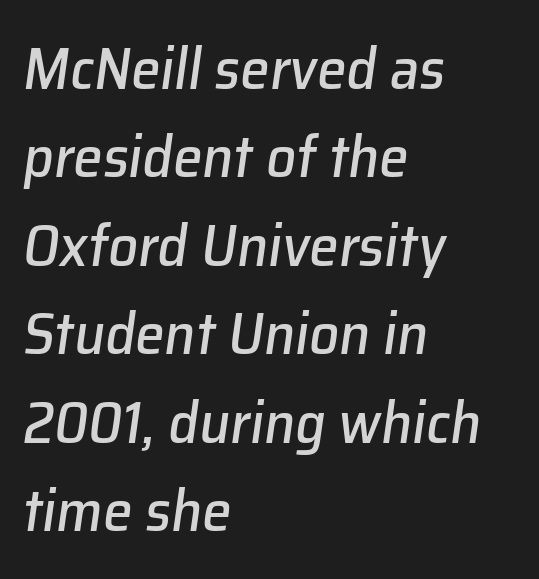
{"italic": "yes", "lean": "right", "slant_degrees": 8, "width": "normal", "stroke_contrast": "low", "x_height": "medium", "monospaced": "no", "underline": "no", "align": "left", "line_spacing": "normal", "line_spacing_ratio": 1.5, "letter_spacing": "normal", "letter_spacing_em": 0.0, "glyph_px": 59}
